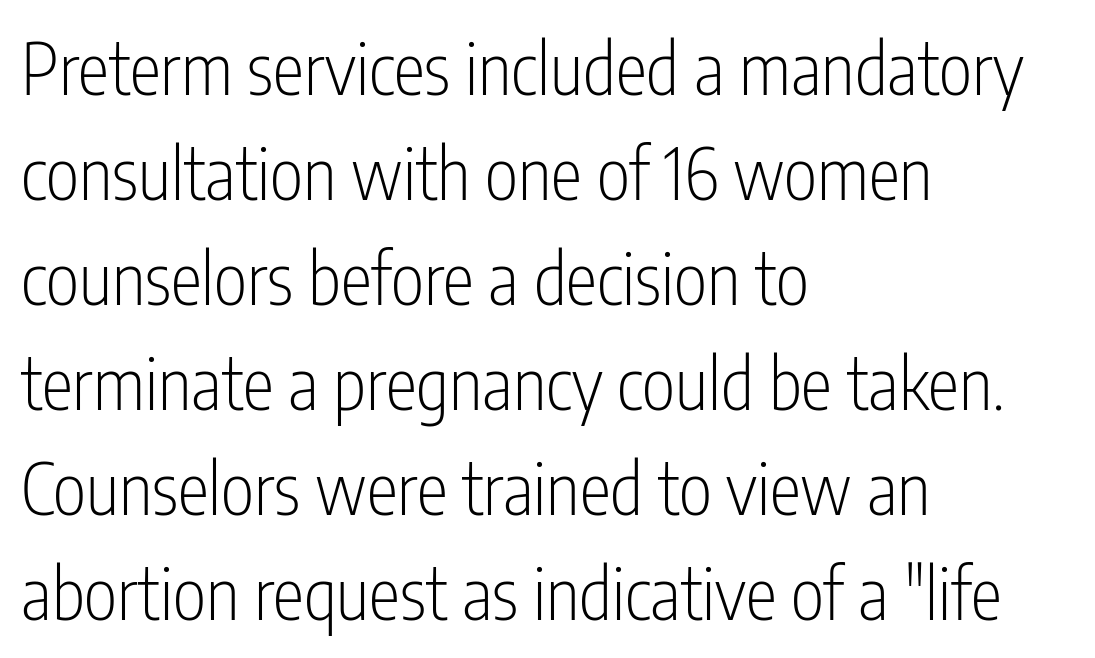
Q: Is the text bold? A: No.
Q: Is the text italic (slanted)? A: No, it is upright.
Q: Is the typeface a serif or a sans-serif typeface? A: Sans-serif.
Q: Is the text underlined? A: No.
Q: How is the paragraph aligned? A: Left-aligned.
Q: Is the spacing between letters normal or unusually wide? A: Normal.
Q: Is the spacing between lines tight, normal or loose? A: Normal.
Q: Width (condensed, normal, or wide)? A: Condensed.
Q: Stroke contrast? A: Low.
Q: x-height? A: Medium.
Q: Monospaced? A: No.
